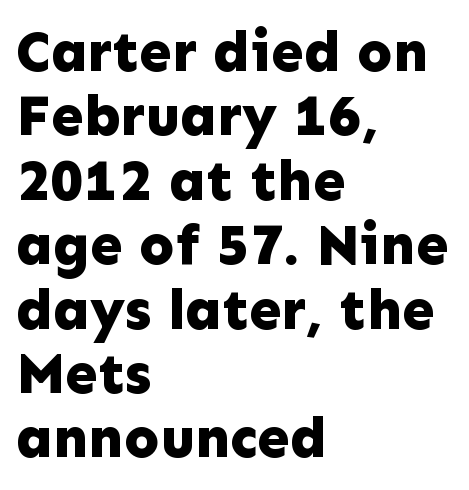
Q: Is the text bold? A: Yes.
Q: Is the text italic (slanted)? A: No, it is upright.
Q: Is the typeface a serif or a sans-serif typeface? A: Sans-serif.
Q: Is the text underlined? A: No.
Q: How is the paragraph aligned? A: Left-aligned.
Q: Is the spacing between letters normal or unusually wide? A: Normal.
Q: Is the spacing between lines tight, normal or loose? A: Tight.
Q: Width (condensed, normal, or wide)? A: Normal.
Q: Stroke contrast? A: Low.
Q: x-height? A: Medium.
Q: Monospaced? A: No.
